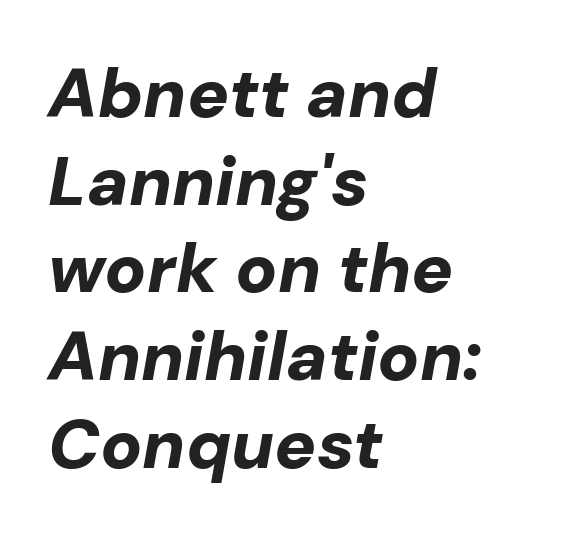
Q: Is the text bold? A: Yes.
Q: Is the text italic (slanted)? A: Yes, it leans right by about 10 degrees.
Q: Is the text underlined? A: No.
Q: How is the paragraph aligned? A: Left-aligned.
Q: Is the spacing between letters normal or unusually wide? A: Normal.
Q: Is the spacing between lines tight, normal or loose? A: Normal.
Q: Width (condensed, normal, or wide)? A: Normal.
Q: Stroke contrast? A: Low.
Q: x-height? A: Medium.
Q: Monospaced? A: No.
